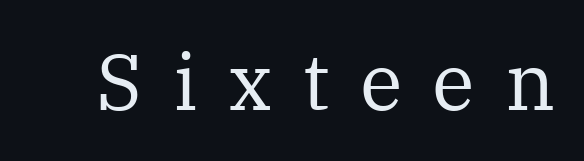
{"serif": "yes", "italic": "no", "bold": "no", "weight": "regular", "width": "normal", "stroke_contrast": "medium", "x_height": "medium", "monospaced": "no", "underline": "no", "letter_spacing": "wide", "letter_spacing_em": 0.38, "glyph_px": 79}
